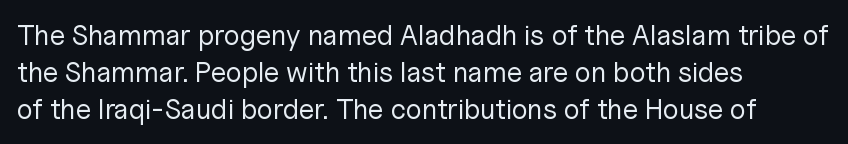
{"serif": "no", "italic": "no", "bold": "no", "weight": "regular", "width": "normal", "stroke_contrast": "low", "x_height": "medium", "monospaced": "no", "underline": "no", "align": "left", "line_spacing": "normal", "line_spacing_ratio": 1.33, "letter_spacing": "normal", "letter_spacing_em": 0.0, "glyph_px": 28}
